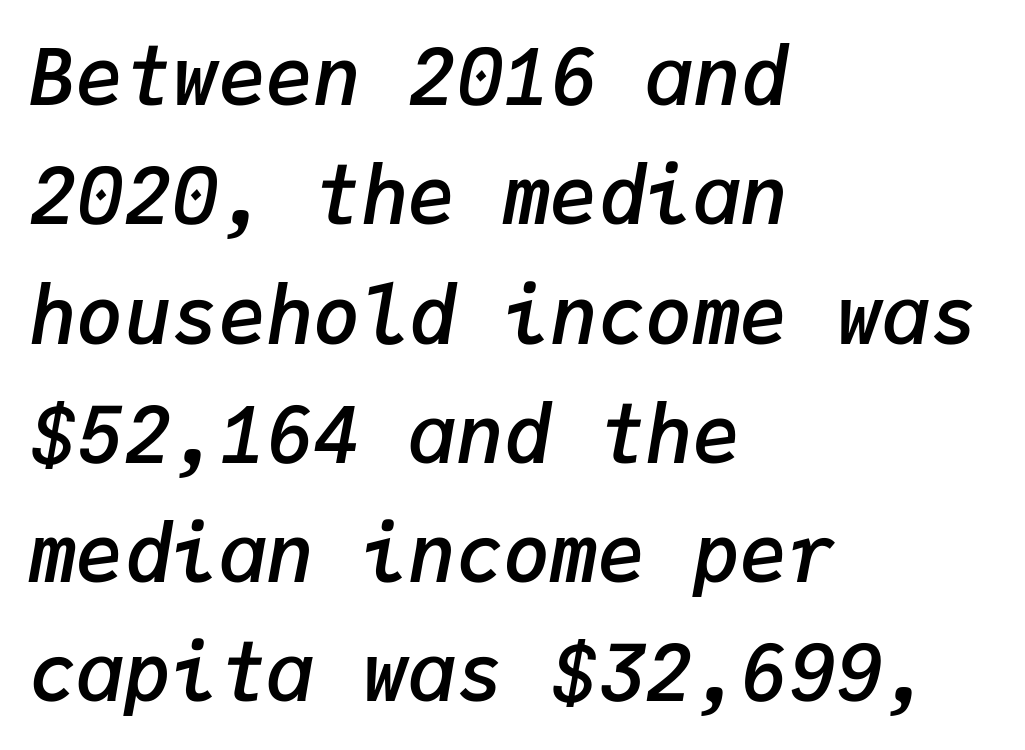
Leading: standard. Compared with an ordinary text face, these strokes are moderately heavier — a semibold. The gap between lines stays unmarked. How are the letters spaced? Ordinarily, with no added tracking.
